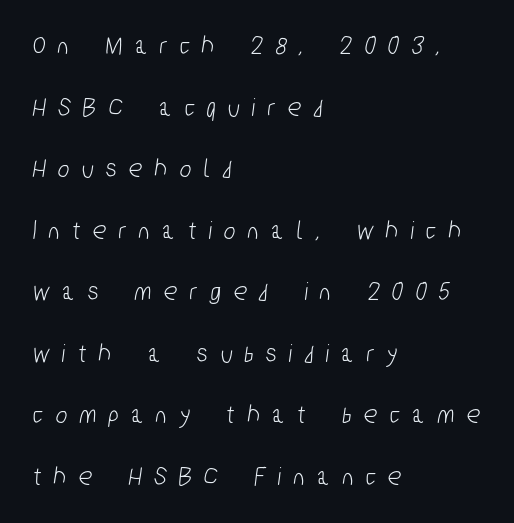
The image shows 27 px text type; set left-aligned, loose line spacing (2.28x), unusually wide letter spacing (+0.48 em), not underlined.
